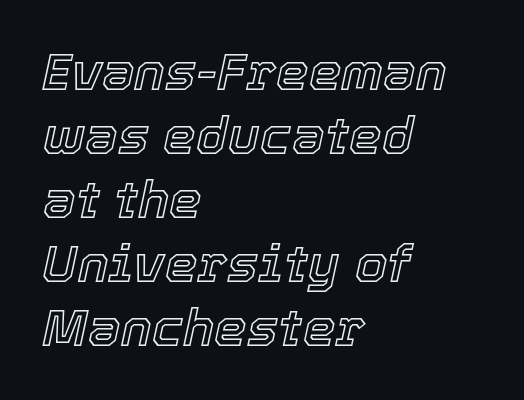
{"italic": "yes", "lean": "right", "slant_degrees": 12, "width": "normal", "x_height": "medium", "monospaced": "no", "underline": "no", "align": "left", "line_spacing_ratio": 1.23, "letter_spacing": "normal", "letter_spacing_em": 0.0, "glyph_px": 52}
